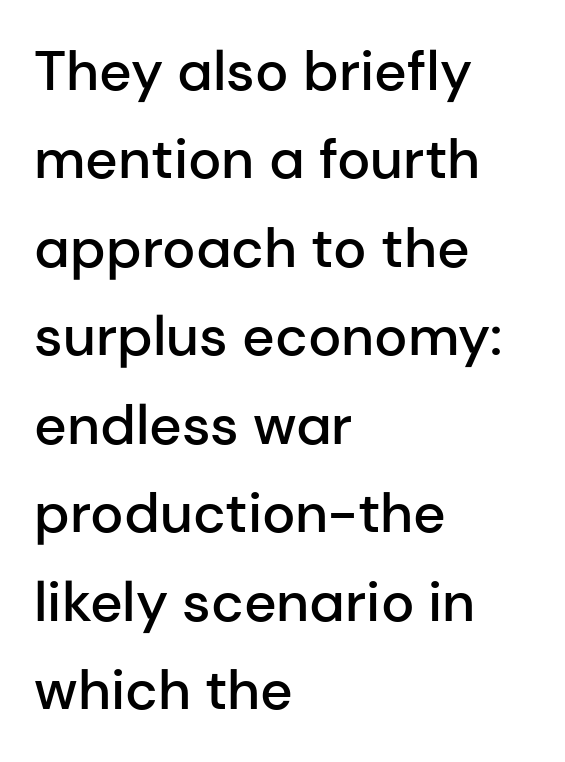
The image shows 56 px semibold sans-serif type, upright; set left-aligned, normal line spacing (1.58x), normal letter spacing, not underlined; low stroke contrast and a medium x-height.
